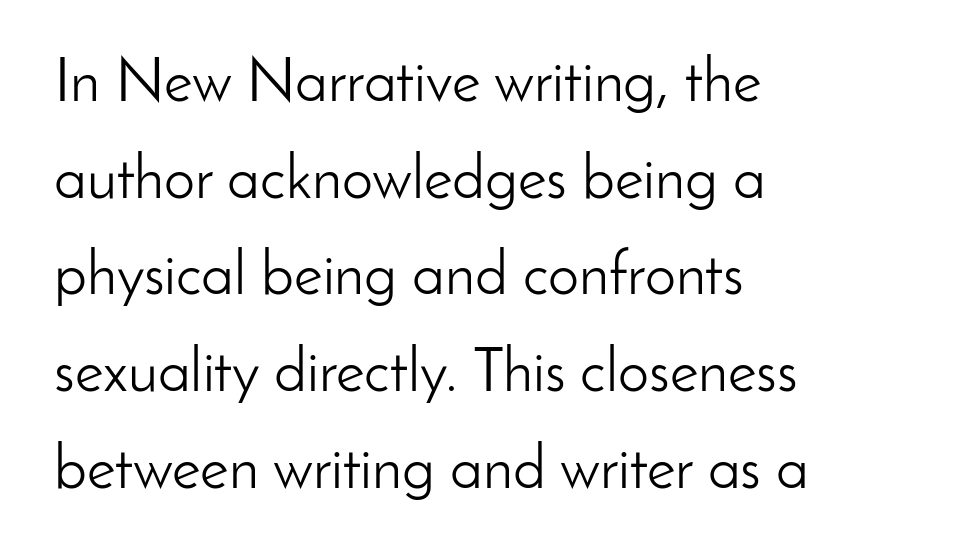
{"serif": "no", "italic": "no", "bold": "no", "weight": "light", "width": "normal", "stroke_contrast": "low", "x_height": "small", "monospaced": "no", "underline": "no", "align": "left", "line_spacing": "normal", "line_spacing_ratio": 1.56, "letter_spacing": "normal", "letter_spacing_em": 0.0, "glyph_px": 62}
